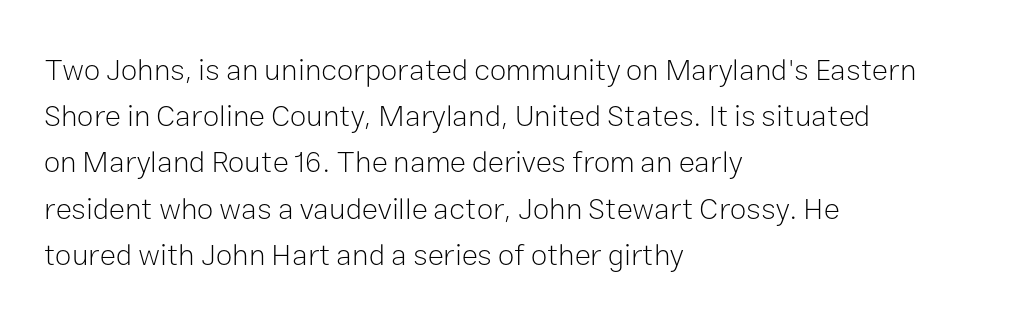
The image shows 30 px light sans-serif type, upright; set left-aligned, normal line spacing (1.54x), normal letter spacing, not underlined; low stroke contrast and a medium x-height.
